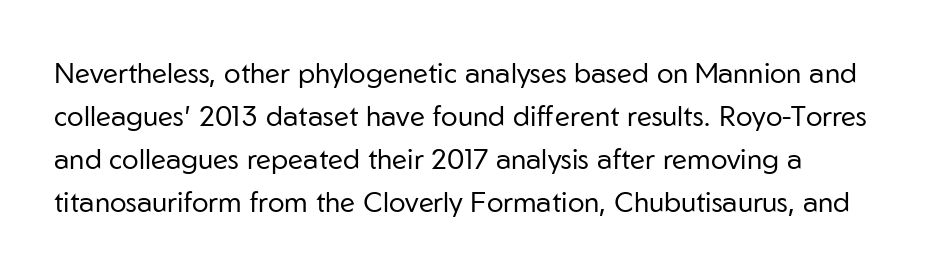
The image shows 28 px regular-weight sans-serif type, upright; set normal line spacing (1.54x), normal letter spacing, not underlined; low stroke contrast and a medium x-height.
